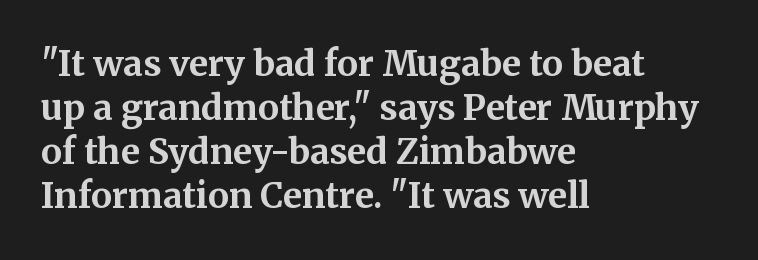
The letterforms sit shoulder to shoulder at normal distance. These lines are composed in type with serifs. Is the block centered? No — it sits flush against the left margin. The font's upright variant was chosen for this text. The passage shown is typed in a proportional face where columns would drift.
